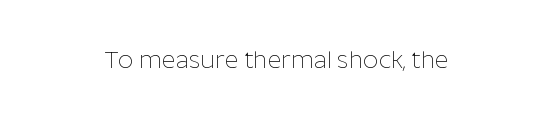
Q: Is the text bold? A: No.
Q: Is the text italic (slanted)? A: No, it is upright.
Q: Is the text underlined? A: No.
Q: Is the spacing between letters normal or unusually wide? A: Normal.
